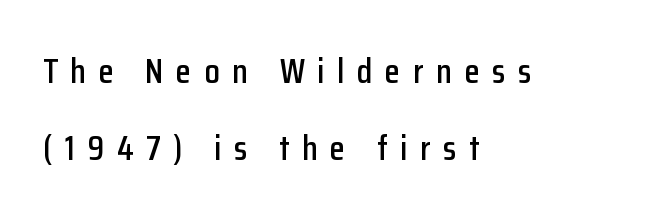
{"serif": "no", "italic": "no", "width": "condensed", "stroke_contrast": "low", "x_height": "medium", "monospaced": "no", "underline": "no", "align": "left", "line_spacing": "loose", "line_spacing_ratio": 2.2, "letter_spacing": "wide", "letter_spacing_em": 0.36, "glyph_px": 35}
